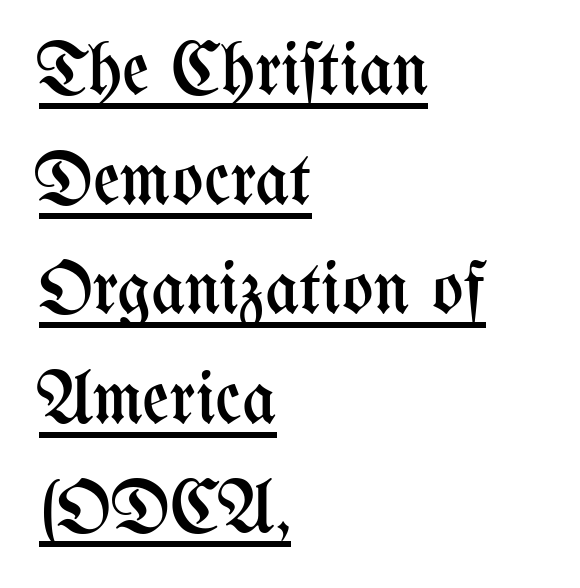
Q: Is the text bold? A: No.
Q: Is the text italic (slanted)? A: No, it is upright.
Q: Is the text underlined? A: Yes.
Q: How is the paragraph aligned? A: Left-aligned.
Q: Is the spacing between letters normal or unusually wide? A: Normal.
Q: Is the spacing between lines tight, normal or loose? A: Normal.
Q: Width (condensed, normal, or wide)? A: Condensed.
Q: Stroke contrast? A: Medium.
Q: x-height? A: Medium.
Q: Monospaced? A: No.
